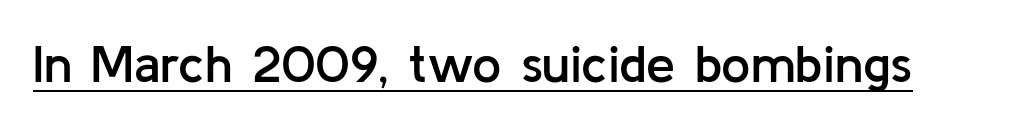
The image shows 52 px semibold sans-serif type, upright; set normal letter spacing, underlined; low stroke contrast and a medium x-height.
